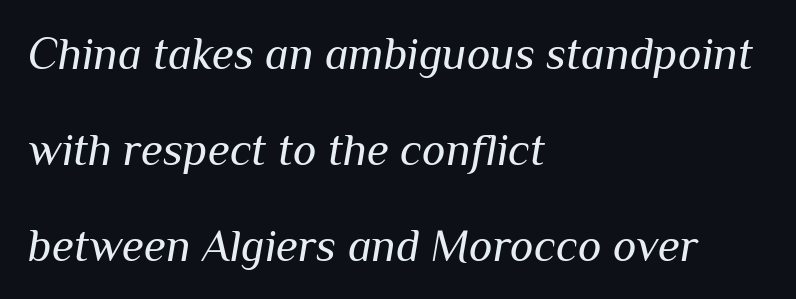
The image shows 45 px regular-weight type, italic (leaning right); set left-aligned, loose line spacing (2.13x), normal letter spacing, not underlined; medium stroke contrast and a medium x-height.
